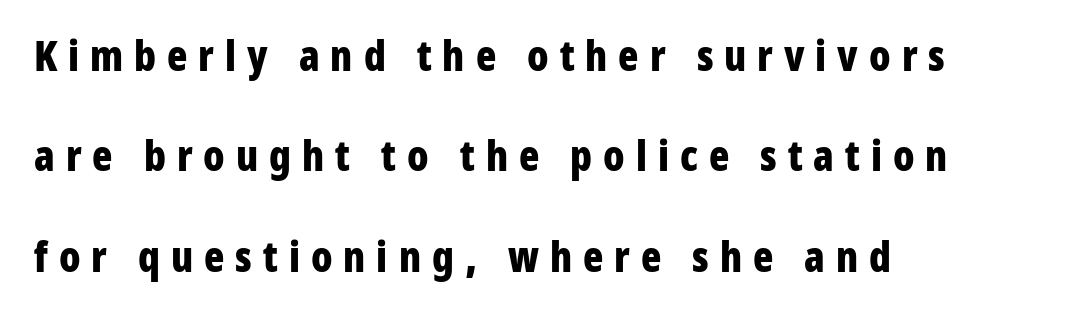
Q: Is the text bold? A: Yes.
Q: Is the text italic (slanted)? A: No, it is upright.
Q: Is the typeface a serif or a sans-serif typeface? A: Sans-serif.
Q: Is the text underlined? A: No.
Q: How is the paragraph aligned? A: Left-aligned.
Q: Is the spacing between letters normal or unusually wide? A: Unusually wide.
Q: Is the spacing between lines tight, normal or loose? A: Loose.
Q: Width (condensed, normal, or wide)? A: Condensed.
Q: Stroke contrast? A: Low.
Q: x-height? A: Medium.
Q: Monospaced? A: No.
